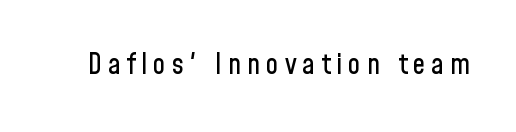
{"serif": "no", "italic": "no", "width": "condensed", "stroke_contrast": "low", "x_height": "medium", "monospaced": "no", "underline": "no", "letter_spacing": "wide", "letter_spacing_em": 0.21, "glyph_px": 28}
